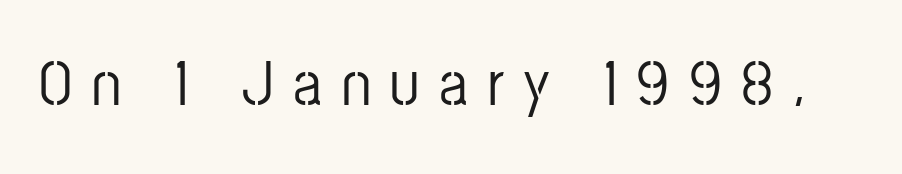
The letterforms stand isolated, each surrounded by extra space. No italicization has been applied; the sample stays upright. Check where the strokes stop: nothing finishes them off — pure sans. Nobody drew a line under any word here.
